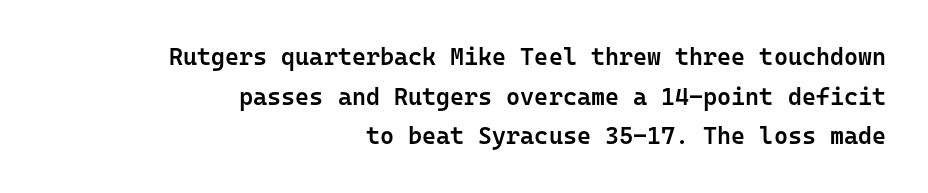
The image shows 24 px text type, upright; set right-aligned, normal line spacing (1.65x), normal letter spacing, not underlined.
